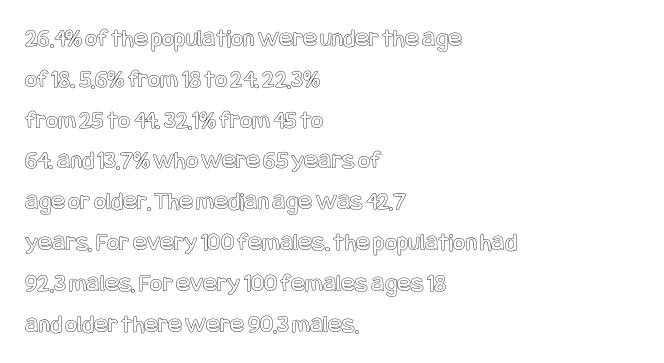
The image shows 26 px text type, upright; set left-aligned, normal line spacing (1.57x), normal letter spacing, not underlined.
